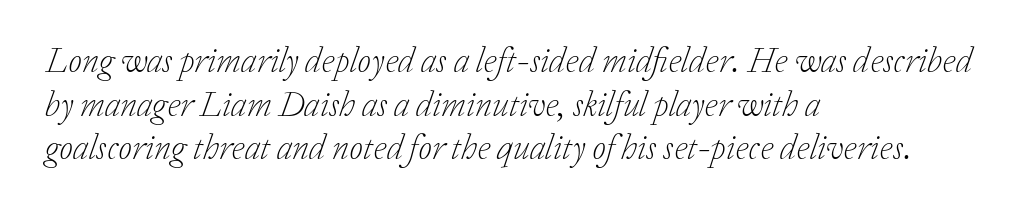
Q: Is the text bold? A: No.
Q: Is the text italic (slanted)? A: Yes, it leans right by about 20 degrees.
Q: Is the typeface a serif or a sans-serif typeface? A: Serif.
Q: Is the text underlined? A: No.
Q: How is the paragraph aligned? A: Left-aligned.
Q: Is the spacing between letters normal or unusually wide? A: Normal.
Q: Is the spacing between lines tight, normal or loose? A: Normal.
Q: Width (condensed, normal, or wide)? A: Normal.
Q: Stroke contrast? A: Low.
Q: x-height? A: Medium.
Q: Monospaced? A: No.
